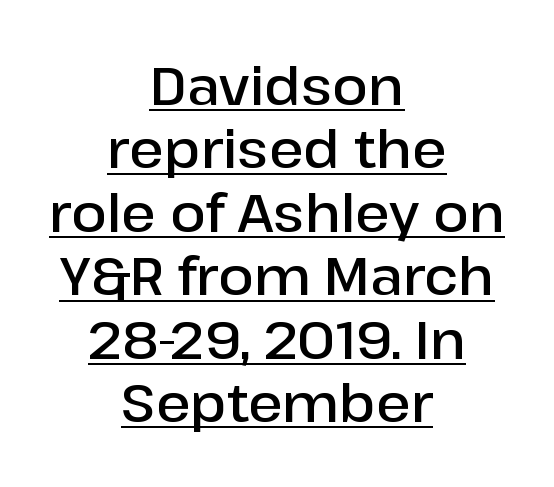
{"serif": "no", "italic": "no", "bold": "semi", "weight": "semibold", "width": "normal", "stroke_contrast": "low", "x_height": "medium", "monospaced": "no", "underline": "yes", "align": "center", "line_spacing_ratio": 1.22, "letter_spacing": "normal", "letter_spacing_em": 0.0, "glyph_px": 52}
